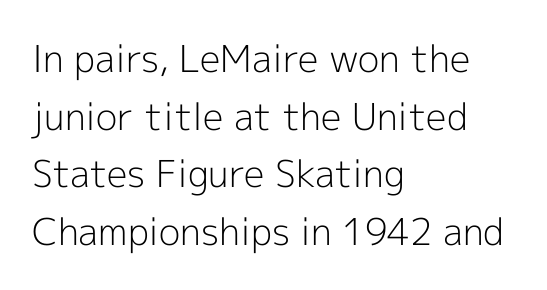
Q: Is the text bold? A: No.
Q: Is the text italic (slanted)? A: No, it is upright.
Q: Is the typeface a serif or a sans-serif typeface? A: Sans-serif.
Q: Is the text underlined? A: No.
Q: How is the paragraph aligned? A: Left-aligned.
Q: Is the spacing between letters normal or unusually wide? A: Normal.
Q: Is the spacing between lines tight, normal or loose? A: Normal.
Q: Width (condensed, normal, or wide)? A: Normal.
Q: x-height? A: Medium.
Q: Monospaced? A: No.
